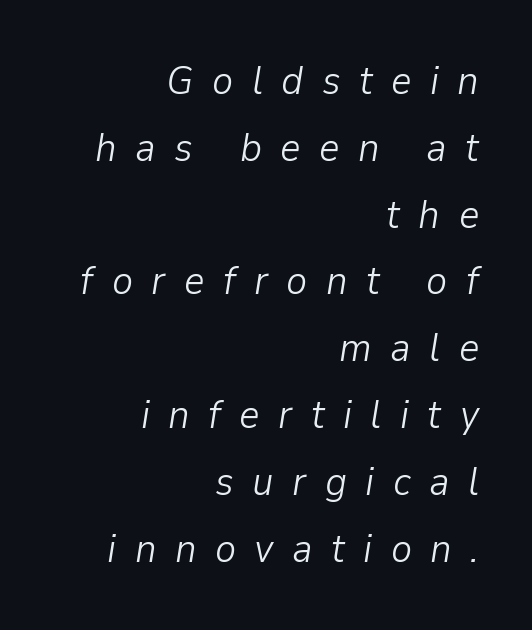
The image shows 40 px light type, italic (leaning right); set right-aligned, normal line spacing (1.67x), unusually wide letter spacing (+0.46 em), not underlined; low stroke contrast and a medium x-height.
